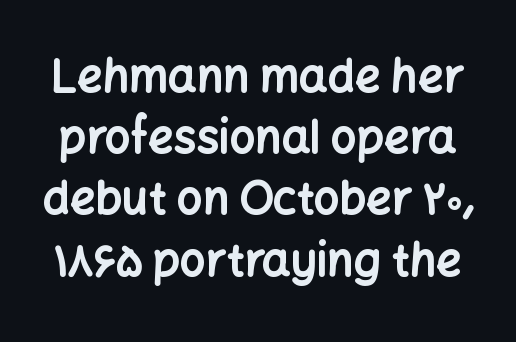
The image shows 45 px bold sans-serif type, upright; set normal line spacing (1.36x), normal letter spacing, not underlined; low stroke contrast and a medium x-height.
